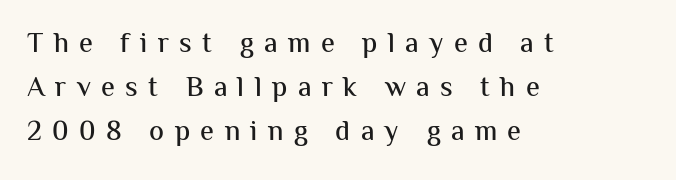
Q: Is the text italic (slanted)? A: No, it is upright.
Q: Is the typeface a serif or a sans-serif typeface? A: Sans-serif.
Q: Is the text underlined? A: No.
Q: How is the paragraph aligned? A: Left-aligned.
Q: Is the spacing between letters normal or unusually wide? A: Unusually wide.
Q: Is the spacing between lines tight, normal or loose? A: Normal.
Q: Width (condensed, normal, or wide)? A: Normal.
Q: Stroke contrast? A: Medium.
Q: x-height? A: Medium.
Q: Monospaced? A: No.
